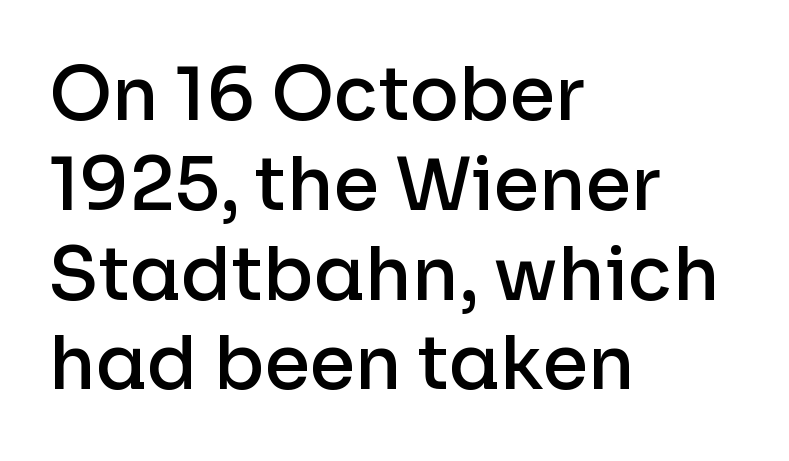
{"serif": "no", "italic": "no", "bold": "semi", "weight": "semibold", "width": "normal", "stroke_contrast": "low", "x_height": "medium", "monospaced": "no", "underline": "no", "align": "left", "line_spacing_ratio": 1.23, "letter_spacing": "normal", "letter_spacing_em": 0.0, "glyph_px": 73}
